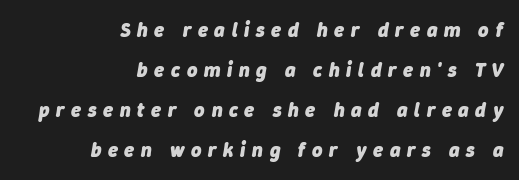
{"italic": "yes", "lean": "right", "slant_degrees": 9, "bold": "yes", "underline": "no", "align": "right", "line_spacing": "loose", "line_spacing_ratio": 2.0, "letter_spacing": "wide", "letter_spacing_em": 0.33, "glyph_px": 20}
